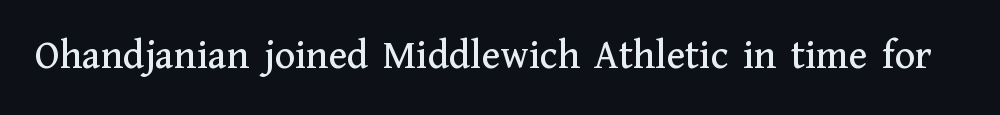
Descenders are the only things crossing below the line. You can tell from the footed stems that serif type was used. Compared with typical body copy, the letter spacing here is the same. The passage shown is typed in a proportional face where columns would drift. If you drew a line through each stem, it would be perfectly vertical.
